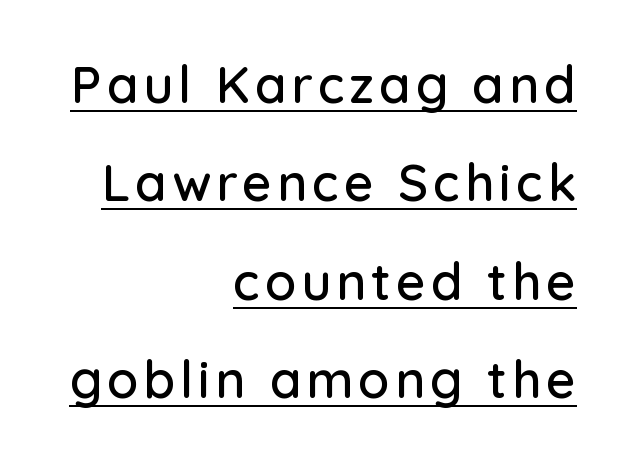
The image shows 51 px sans-serif type, upright; set right-aligned, loose line spacing (1.93x), underlined; low stroke contrast and a medium x-height.
